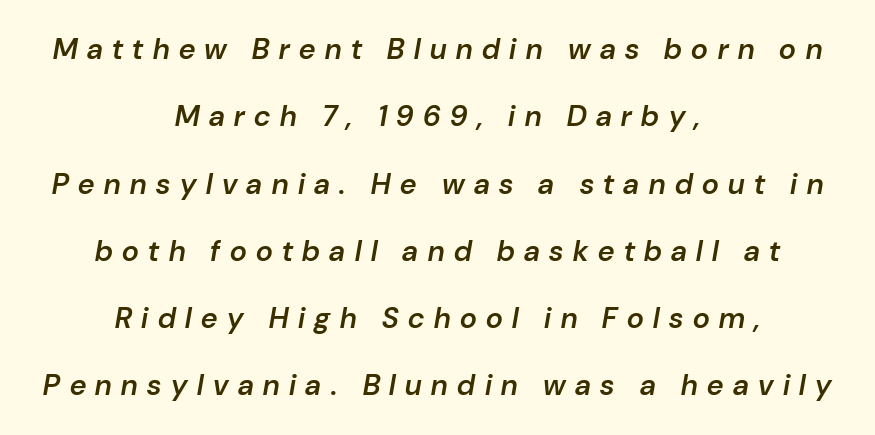
Q: Is the text bold? A: Semi-bold.
Q: Is the text italic (slanted)? A: Yes, it leans right by about 10 degrees.
Q: Is the text underlined? A: No.
Q: How is the paragraph aligned? A: Centered.
Q: Is the spacing between letters normal or unusually wide? A: Unusually wide.
Q: Is the spacing between lines tight, normal or loose? A: Loose.
Q: Width (condensed, normal, or wide)? A: Normal.
Q: Stroke contrast? A: Low.
Q: x-height? A: Medium.
Q: Monospaced? A: No.
